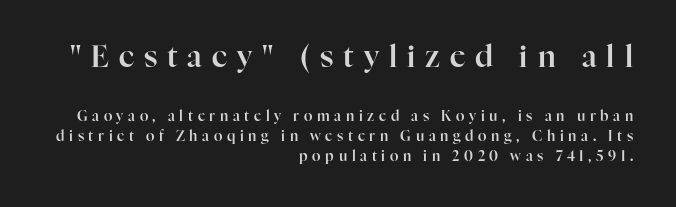
Q: Is the text italic (slanted)? A: No, it is upright.
Q: Is the typeface a serif or a sans-serif typeface? A: Serif.
Q: Is the text underlined? A: No.
Q: How is the paragraph aligned? A: Right-aligned.
Q: Is the spacing between letters normal or unusually wide? A: Unusually wide.
Q: Is the spacing between lines tight, normal or loose? A: Normal.
Q: Which block of text is set in a larger size, the first (top) or the second (bottom)? A: The first (top) one.
Q: Width (condensed, normal, or wide)? A: Normal.
Q: Stroke contrast? A: High.
Q: x-height? A: Medium.
Q: Monospaced? A: No.
